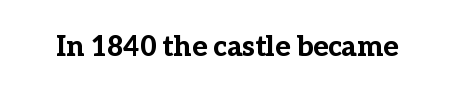
Every stem runs plumb, perpendicular to the baseline. Descenders are the only things crossing below the line. The glyphs in this specimen are seriffed. Set as a true bold cut, around the 700 mark. Tracking value appears to be zero — textbook default spacing.
